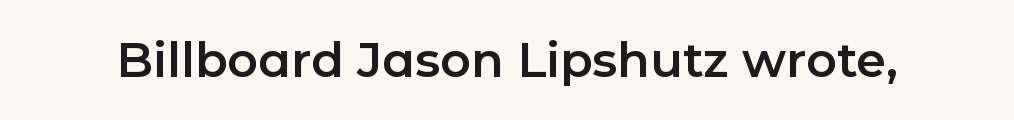
The image shows 48 px sans-serif type, upright; set normal letter spacing, not underlined; low stroke contrast and a medium x-height.
